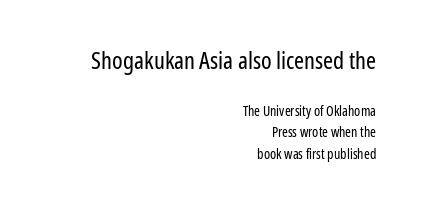
Observe the ordinary spacing: letters are neighbours, not strangers. One-word summary of the alignment: right. The cut favours lightness, reaching ordinary text weight at its darkest. The passage shown begins with its larger block and ends with its smaller one. Summary of vertical rhythm: regular, with standard interline spacing.
